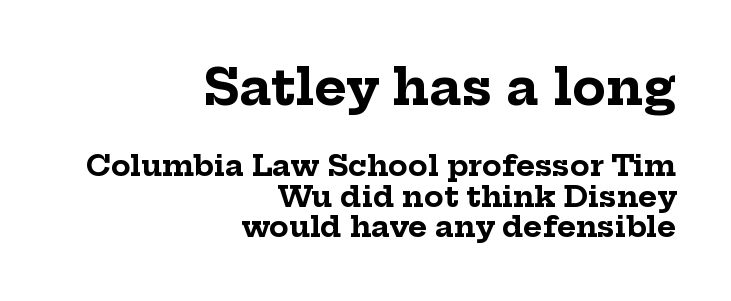
Q: Is the text bold? A: Yes.
Q: Is the text italic (slanted)? A: No, it is upright.
Q: Is the typeface a serif or a sans-serif typeface? A: Serif.
Q: Is the text underlined? A: No.
Q: How is the paragraph aligned? A: Right-aligned.
Q: Is the spacing between letters normal or unusually wide? A: Normal.
Q: Is the spacing between lines tight, normal or loose? A: Tight.
Q: Which block of text is set in a larger size, the first (top) or the second (bottom)? A: The first (top) one.
Q: Width (condensed, normal, or wide)? A: Normal.
Q: Stroke contrast? A: Low.
Q: x-height? A: Medium.
Q: Monospaced? A: No.
